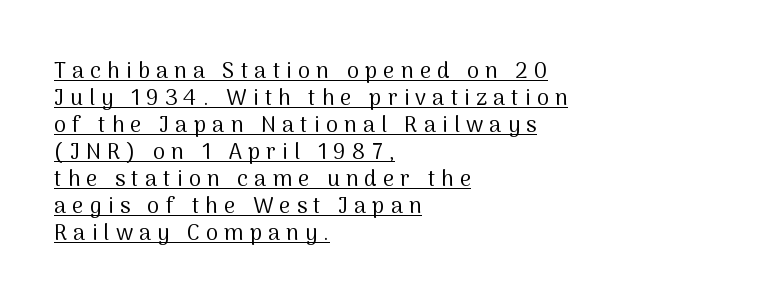
The image shows 22 px text type, upright; set left-aligned, line spacing 1.23x, unusually wide letter spacing (+0.28 em), underlined.
